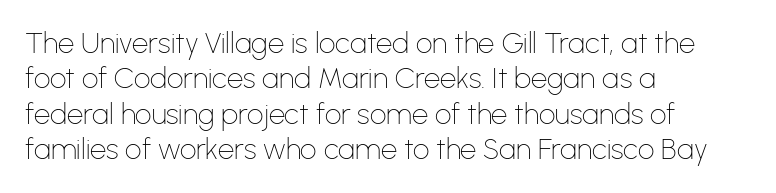
{"serif": "no", "italic": "no", "bold": "no", "weight": "thin", "width": "normal", "stroke_contrast": "low", "x_height": "medium", "monospaced": "no", "underline": "no", "align": "left", "line_spacing_ratio": 1.22, "letter_spacing": "normal", "letter_spacing_em": 0.0, "glyph_px": 29}
